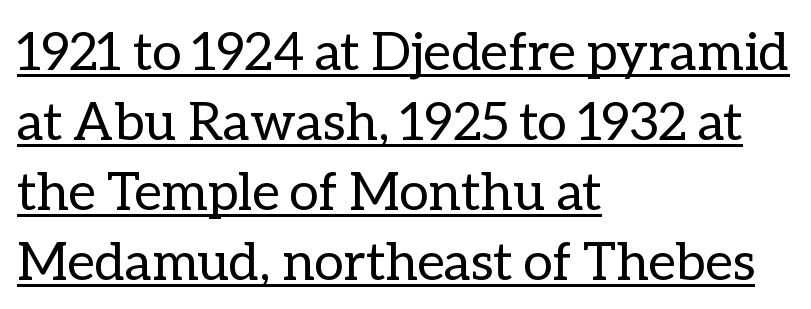
Unbolded letterforms with no extra heft. You could call the tracking neutral — neither tight nor loose. Varying glyph widths throughout — classic text-font behaviour. Underline: present. You can tell it's not italic because the verticals are truly vertical. Reading down the block, your eye returns to a fixed left position each line.
